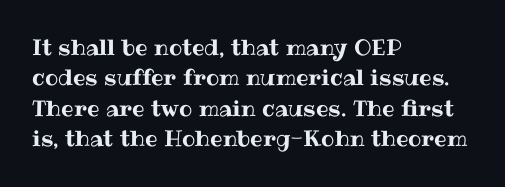
Descenders are the only things crossing below the line. The paragraph has a hard left edge and a soft right edge. Nothing unusual about the tracking: characters are spaced as the font intends. Vertically, the passage feels balanced, rows spaced as you'd expect. If you drew a line through each stem, it would be perfectly vertical.
